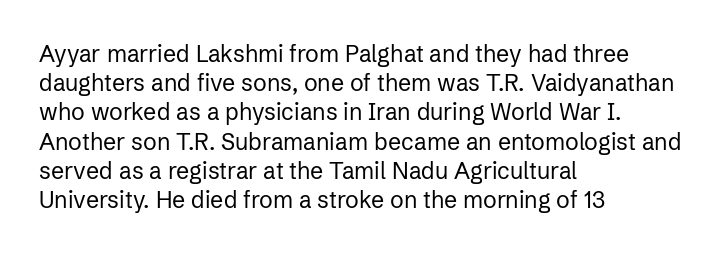
Nothing unusual about the tracking: characters are spaced as the font intends. Caption: multi-line text, flush left, ragged right. How would I describe the line gaps? Plain and ordinary. Unbolded letterforms with no extra heft.
